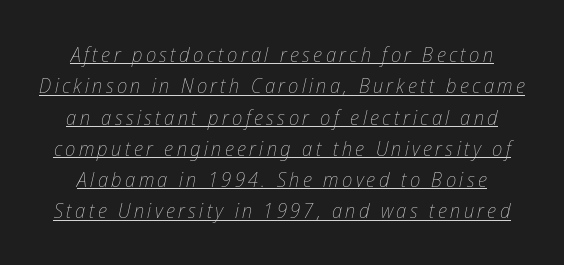
Q: Is the text bold? A: No.
Q: Is the text italic (slanted)? A: Yes, it leans right by about 12 degrees.
Q: Is the text underlined? A: Yes.
Q: Is the spacing between lines tight, normal or loose? A: Normal.
